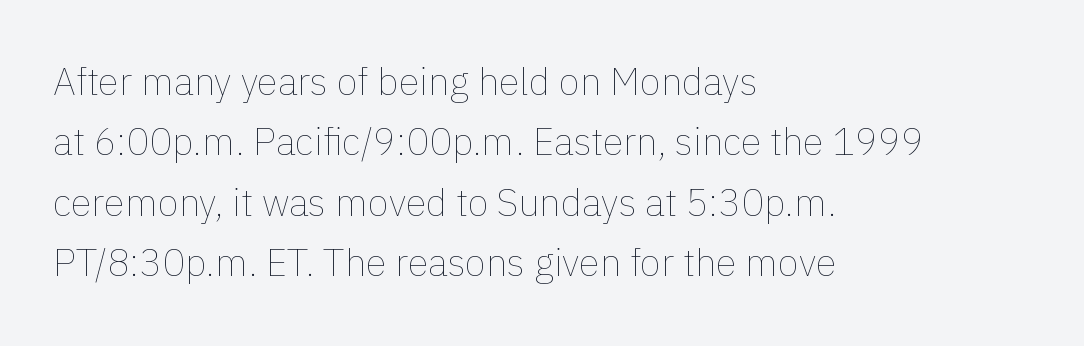
Q: Is the text bold? A: No.
Q: Is the text italic (slanted)? A: No, it is upright.
Q: Is the text underlined? A: No.
Q: How is the paragraph aligned? A: Left-aligned.
Q: Is the spacing between letters normal or unusually wide? A: Normal.
Q: Is the spacing between lines tight, normal or loose? A: Normal.
Q: Width (condensed, normal, or wide)? A: Normal.
Q: Stroke contrast? A: Low.
Q: x-height? A: Medium.
Q: Monospaced? A: No.
